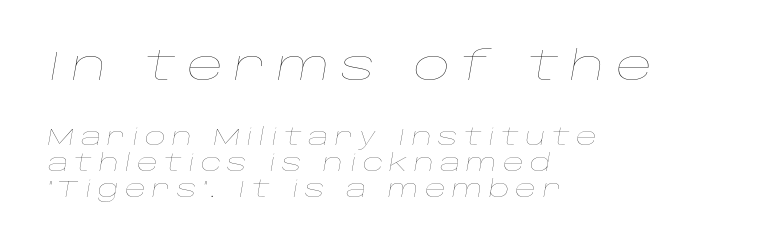
The image shows 40 px thin, wide type, italic (leaning right); set left-aligned, tight line spacing (1.14x), unusually wide letter spacing (+0.26 em), not underlined; the first (top) block is 1.74x larger; low stroke contrast and a large x-height.
